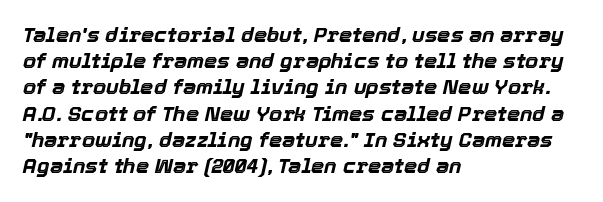
{"italic": "yes", "lean": "right", "slant_degrees": 12, "bold": "yes", "underline": "no", "align": "left", "line_spacing": "normal", "line_spacing_ratio": 1.25, "letter_spacing": "normal", "letter_spacing_em": 0.0, "glyph_px": 21}
